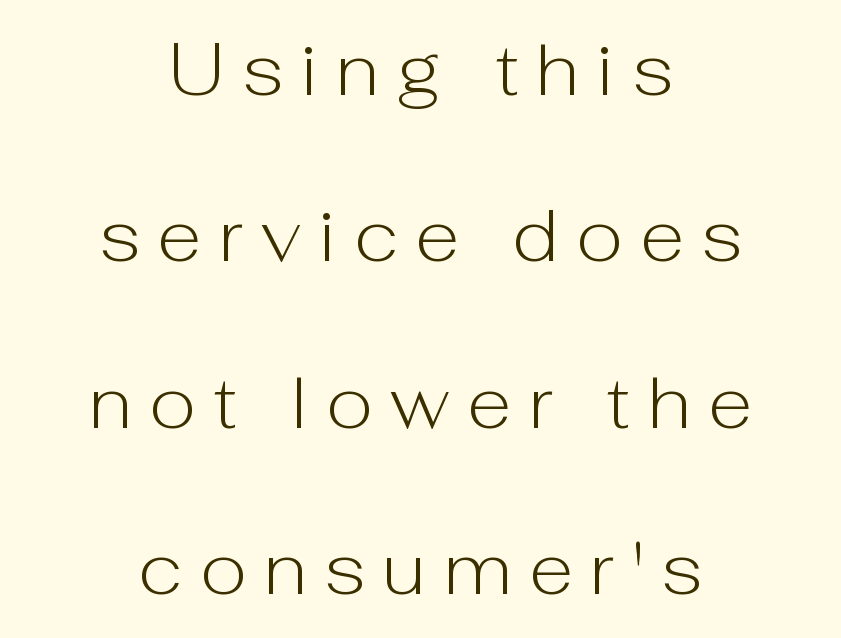
Letters have the restrained weight of plain body copy at most. The space between consecutive lines is lavish. These lines stack symmetrically, like a column narrowing and widening about its center. Check where the strokes stop: nothing finishes them off — pure sans. Designer's note — italics off, roman on.
